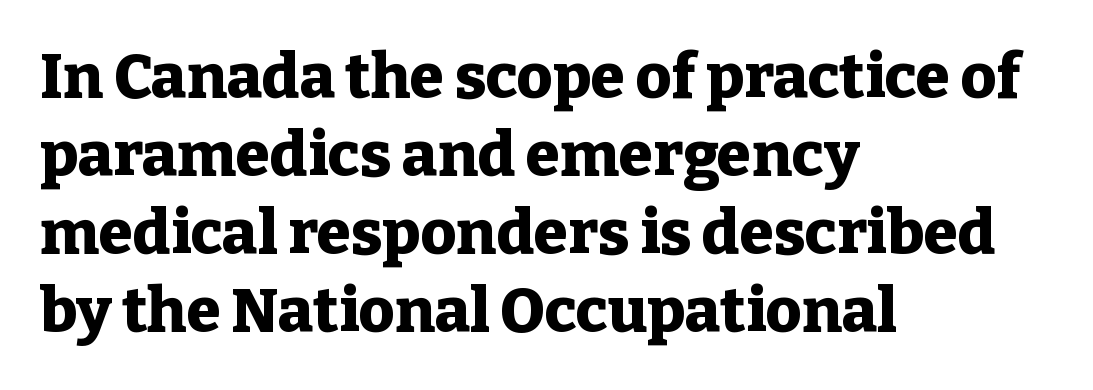
Q: Is the text bold? A: Yes.
Q: Is the text italic (slanted)? A: No, it is upright.
Q: Is the typeface a serif or a sans-serif typeface? A: Serif.
Q: Is the text underlined? A: No.
Q: How is the paragraph aligned? A: Left-aligned.
Q: Is the spacing between letters normal or unusually wide? A: Normal.
Q: Is the spacing between lines tight, normal or loose? A: Normal.
Q: Width (condensed, normal, or wide)? A: Normal.
Q: Stroke contrast? A: Low.
Q: x-height? A: Medium.
Q: Monospaced? A: No.
